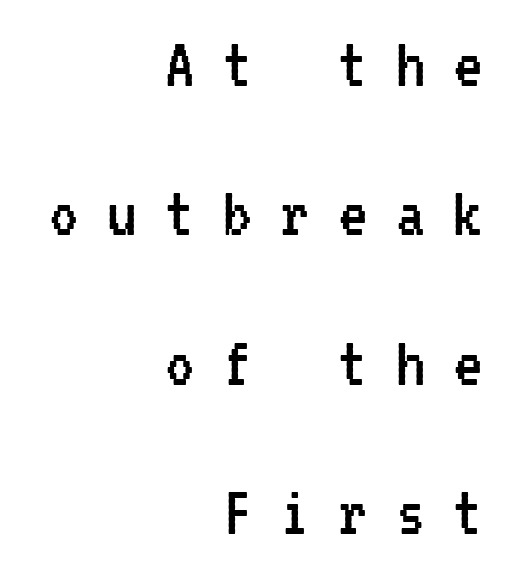
Interline gaps are noticeably wide in this sample. Letters have the restrained weight of plain body copy at most. These lines stack with their right ends in a neat column. The axis of the letterforms is exactly vertical.
